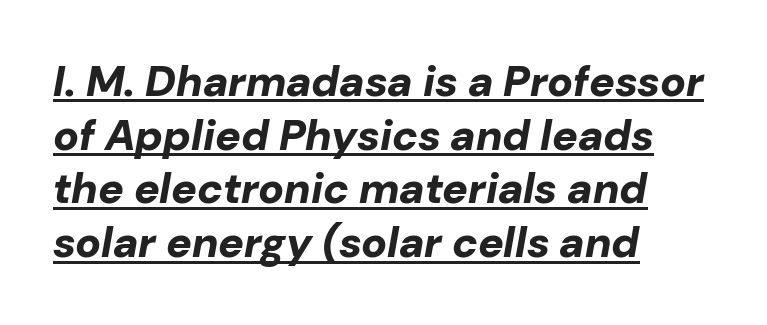
Q: Is the text bold? A: Yes.
Q: Is the text italic (slanted)? A: Yes, it leans right by about 10 degrees.
Q: Is the text underlined? A: Yes.
Q: How is the paragraph aligned? A: Left-aligned.
Q: Is the spacing between letters normal or unusually wide? A: Normal.
Q: Is the spacing between lines tight, normal or loose? A: Normal.
Q: Width (condensed, normal, or wide)? A: Normal.
Q: Stroke contrast? A: Low.
Q: x-height? A: Medium.
Q: Monospaced? A: No.
